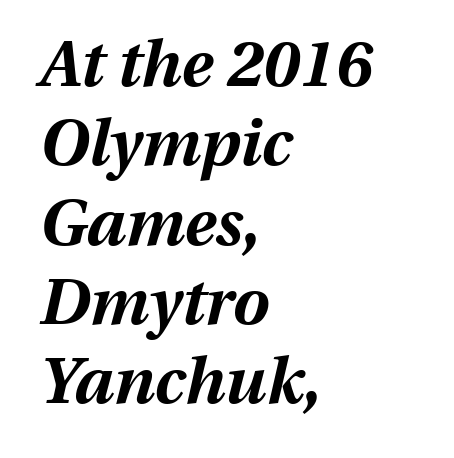
Q: Is the text bold? A: Yes.
Q: Is the text italic (slanted)? A: Yes, it leans right by about 13 degrees.
Q: Is the text underlined? A: No.
Q: How is the paragraph aligned? A: Left-aligned.
Q: Is the spacing between letters normal or unusually wide? A: Normal.
Q: Width (condensed, normal, or wide)? A: Normal.
Q: Stroke contrast? A: Medium.
Q: x-height? A: Medium.
Q: Monospaced? A: No.
